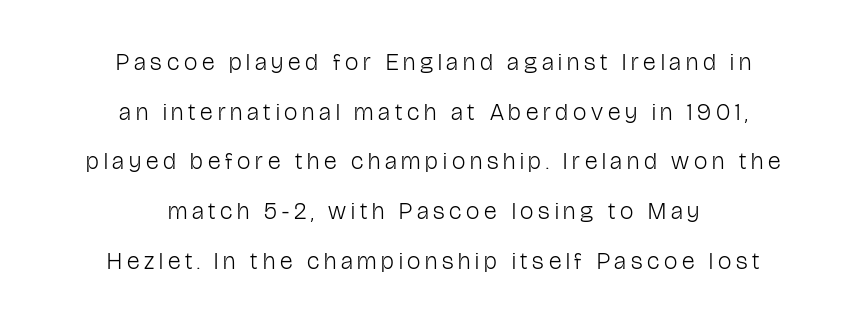
Q: Is the text bold? A: No.
Q: Is the text italic (slanted)? A: No, it is upright.
Q: Is the text underlined? A: No.
Q: How is the paragraph aligned? A: Centered.
Q: Is the spacing between letters normal or unusually wide? A: Unusually wide.
Q: Is the spacing between lines tight, normal or loose? A: Loose.
